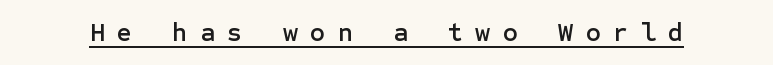
Ascenders rise straight up at ninety degrees. Does extra space separate the letters? Yes, quite a lot of it. Every word sits above its own underline.
